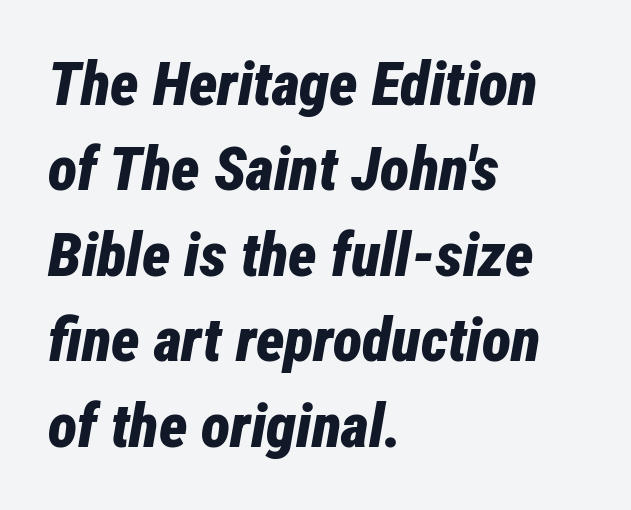
{"italic": "yes", "lean": "right", "slant_degrees": 12, "bold": "yes", "weight": "bold", "width": "condensed", "stroke_contrast": "low", "x_height": "medium", "monospaced": "no", "underline": "no", "align": "left", "line_spacing": "normal", "line_spacing_ratio": 1.4, "letter_spacing": "normal", "letter_spacing_em": 0.0, "glyph_px": 61}
